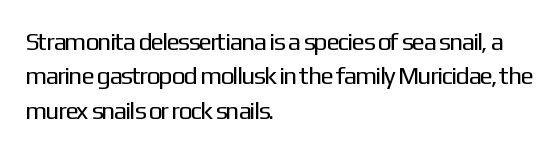
Spacing between characters is what you'd get straight out of the box. The passage shown is not underscored anywhere. The lines in this sample share a left origin and differ only in where they stop. The lines sit at an ordinary, default distance from one another. Is the type heavy? It reads as light-to-regular instead.
